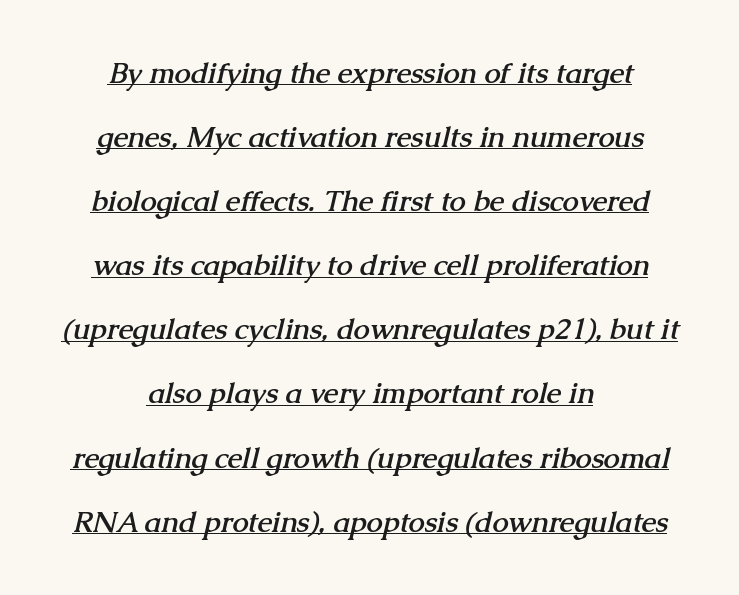
Q: Is the text bold? A: Yes.
Q: Is the typeface a serif or a sans-serif typeface? A: Serif.
Q: Is the text underlined? A: Yes.
Q: How is the paragraph aligned? A: Centered.
Q: Is the spacing between letters normal or unusually wide? A: Normal.
Q: Is the spacing between lines tight, normal or loose? A: Loose.
Q: Width (condensed, normal, or wide)? A: Normal.
Q: Stroke contrast? A: Medium.
Q: x-height? A: Medium.
Q: Monospaced? A: No.
